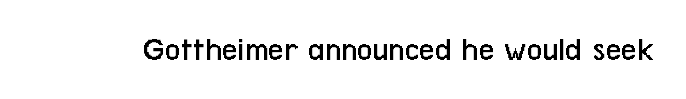
The image shows 34 px regular-weight, condensed sans-serif type, upright; set normal letter spacing, not underlined; low stroke contrast and a medium x-height.
